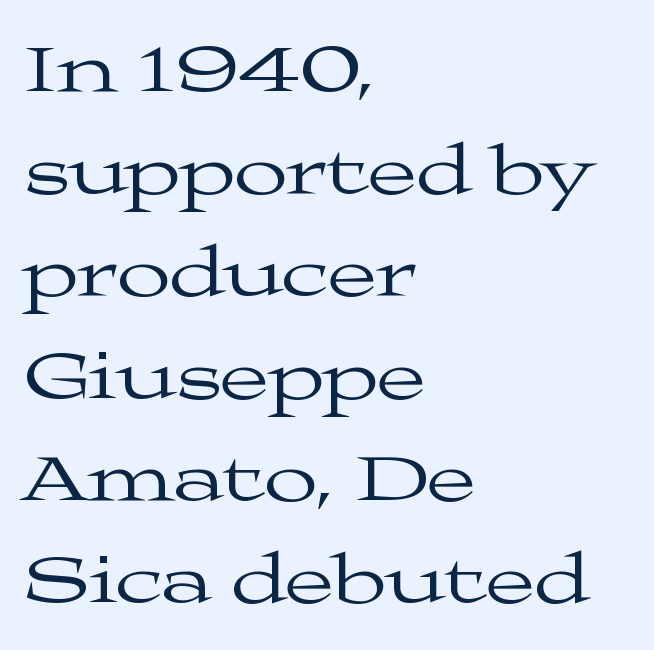
Q: Is the text bold? A: No.
Q: Is the text italic (slanted)? A: No, it is upright.
Q: Is the typeface a serif or a sans-serif typeface? A: Serif.
Q: Is the text underlined? A: No.
Q: How is the paragraph aligned? A: Left-aligned.
Q: Is the spacing between letters normal or unusually wide? A: Normal.
Q: Is the spacing between lines tight, normal or loose? A: Normal.
Q: Width (condensed, normal, or wide)? A: Wide.
Q: Stroke contrast? A: Medium.
Q: x-height? A: Medium.
Q: Monospaced? A: No.
